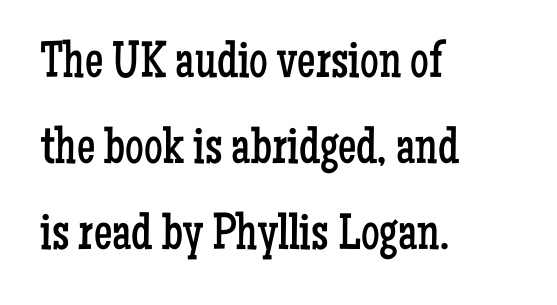
Q: Is the text bold? A: No.
Q: Is the text italic (slanted)? A: No, it is upright.
Q: Is the typeface a serif or a sans-serif typeface? A: Serif.
Q: Is the text underlined? A: No.
Q: How is the paragraph aligned? A: Left-aligned.
Q: Is the spacing between letters normal or unusually wide? A: Normal.
Q: Is the spacing between lines tight, normal or loose? A: Normal.
Q: Width (condensed, normal, or wide)? A: Condensed.
Q: Stroke contrast? A: Low.
Q: x-height? A: Medium.
Q: Monospaced? A: No.
